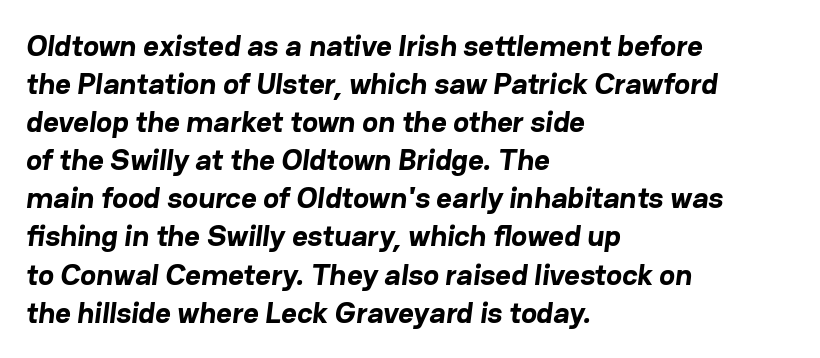
Q: Is the text bold? A: Yes.
Q: Is the typeface a serif or a sans-serif typeface? A: Sans-serif.
Q: Is the text underlined? A: No.
Q: How is the paragraph aligned? A: Left-aligned.
Q: Is the spacing between letters normal or unusually wide? A: Normal.
Q: Is the spacing between lines tight, normal or loose? A: Normal.
Q: Width (condensed, normal, or wide)? A: Normal.
Q: Stroke contrast? A: Low.
Q: x-height? A: Medium.
Q: Monospaced? A: No.
